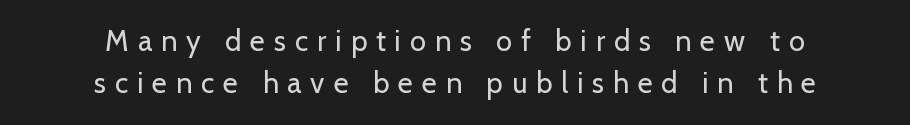
{"serif": "no", "italic": "no", "bold": "no", "weight": "regular", "width": "normal", "stroke_contrast": "low", "x_height": "medium", "monospaced": "no", "underline": "no", "align": "center", "line_spacing": "normal", "line_spacing_ratio": 1.45, "letter_spacing": "wide", "letter_spacing_em": 0.31, "glyph_px": 29}
